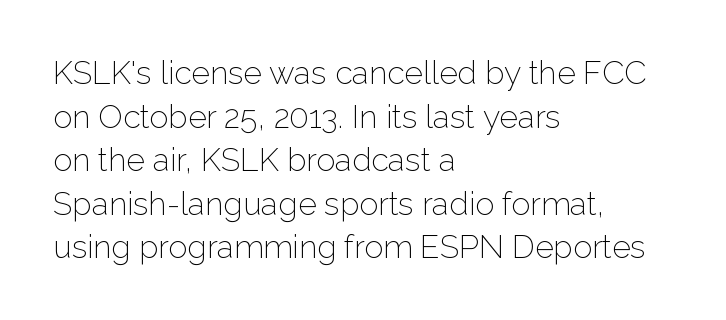
{"serif": "no", "italic": "no", "bold": "no", "weight": "light", "width": "normal", "stroke_contrast": "low", "x_height": "medium", "monospaced": "no", "underline": "no", "align": "left", "line_spacing": "normal", "line_spacing_ratio": 1.36, "letter_spacing": "normal", "letter_spacing_em": 0.0, "glyph_px": 32}
